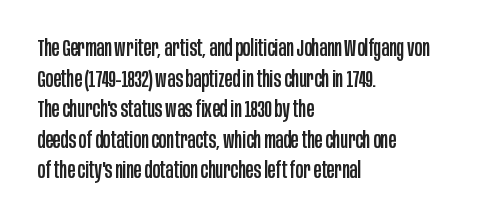
A typesetter would call this leading conventional body-copy spacing. No italicization has been applied; the sample stays upright. Tracking value appears to be zero — textbook default spacing. Short and long lines alike share a common starting point at left. Decoration check: the copy has no underline.
